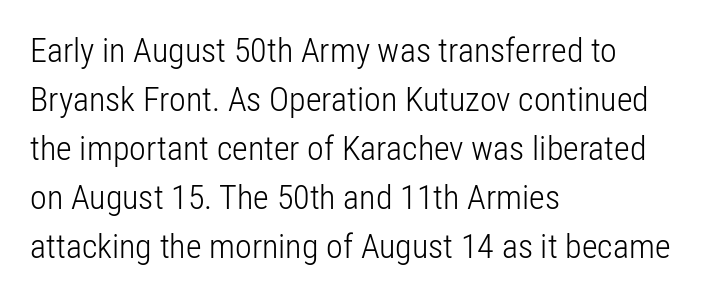
You could not count columns in this text — the font is proportionally spaced. Line starts are locked; line ends wander. Descenders hang freely into open space. Short note: letters normally spaced. No feet cap the strokes, marking this as sans-serif type. Weight: regular or lighter.
